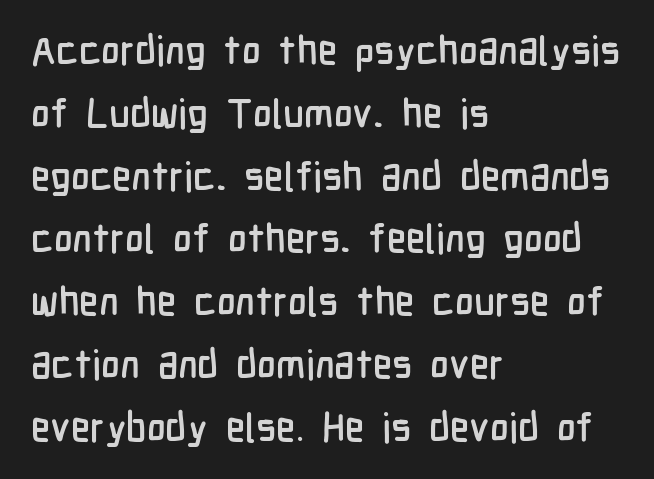
{"serif": "no", "italic": "no", "width": "condensed", "stroke_contrast": "low", "x_height": "medium", "monospaced": "no", "underline": "no", "align": "left", "line_spacing": "normal", "line_spacing_ratio": 1.57, "letter_spacing": "normal", "letter_spacing_em": 0.0, "glyph_px": 40}
